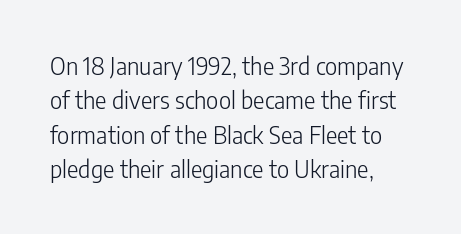
Q: Is the text bold? A: No.
Q: Is the text italic (slanted)? A: No, it is upright.
Q: Is the text underlined? A: No.
Q: How is the paragraph aligned? A: Left-aligned.
Q: Is the spacing between letters normal or unusually wide? A: Normal.
Q: Is the spacing between lines tight, normal or loose? A: Normal.
